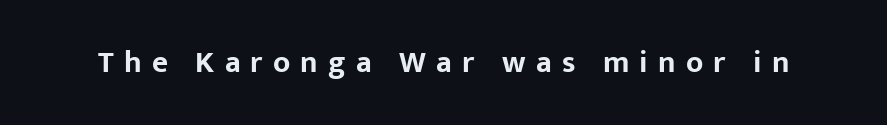
Inter-character spacing is expanded well beyond the font's built-in metrics. The baseline area is clear. You can tell from the bare stems that sans-serif type was used. This is roman type, the default non-slanted kind. Spacing verdict: proportional, widths tailored to each character.
